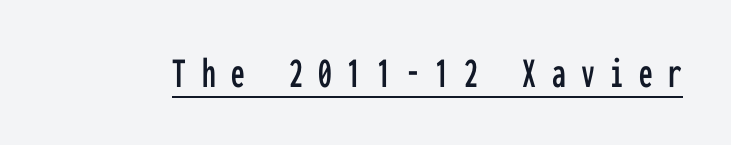
Note the uniform advance width — an 'i' takes as much space as an 'm'. Check where the strokes stop: nothing finishes them off — pure sans. Decoration check: the copy is underlined. The gaps between neighbouring characters are conspicuously large. Does the lettering tilt? It doesn't — this is upright.
